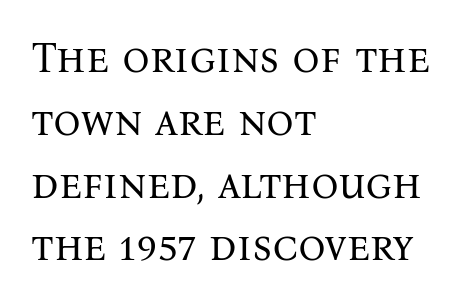
Letters rest on an invisible, unmarked baseline. The characters are drawn with everyday or finer stroke widths. Letterform terminals end in serifs throughout the passage. The rendering uses a moderate line-height, typical for paragraphs. The passage shown has conventional tracking throughout.
